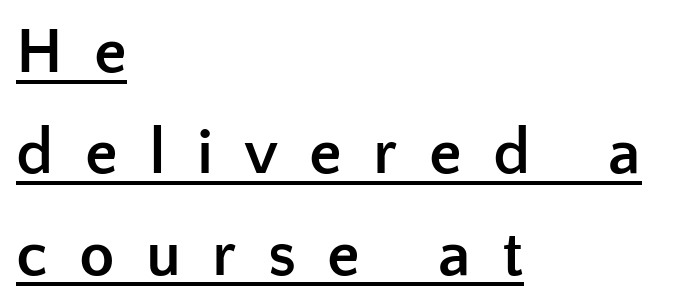
The image shows 65 px semibold sans-serif type, upright; set left-aligned, normal line spacing (1.56x), unusually wide letter spacing (+0.48 em), underlined; low stroke contrast and a medium x-height.
